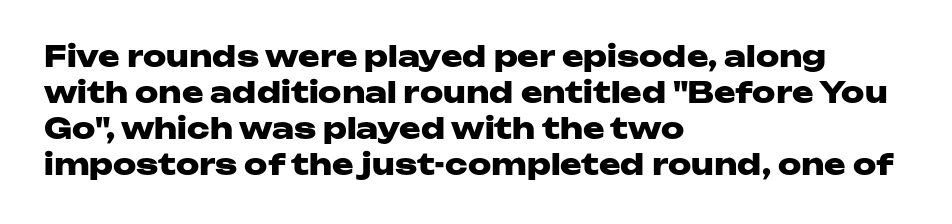
The image shows 29 px heavy, wide sans-serif type, upright; set left-aligned, line spacing 1.24x, normal letter spacing, not underlined; low stroke contrast and a medium x-height.
